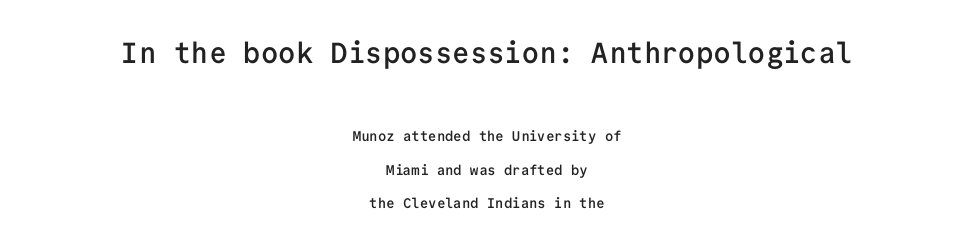
The image shows 29 px semibold sans-serif type, upright, monospaced; set centered, loose line spacing (2.38x), normal letter spacing, not underlined; the first (top) block is 2.07x larger; low stroke contrast and a medium x-height.
